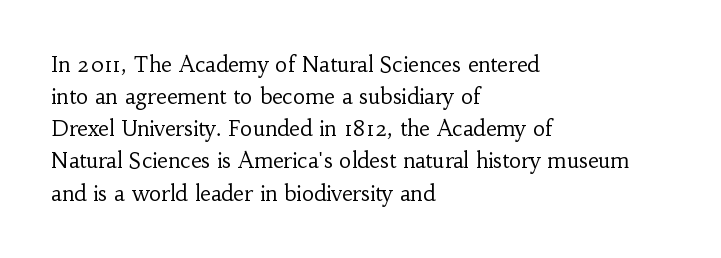
The image shows 21 px text type, upright; set left-aligned, normal line spacing (1.53x), normal letter spacing, not underlined.
